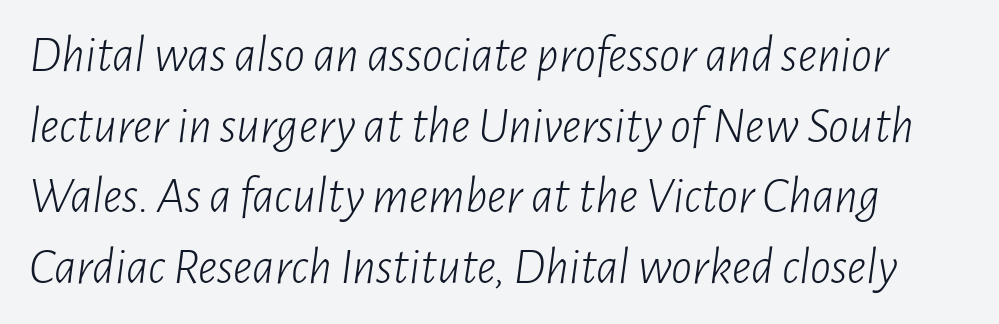
Q: Is the text bold? A: No.
Q: Is the text italic (slanted)? A: Yes, it leans right by about 7 degrees.
Q: Is the text underlined? A: No.
Q: Is the spacing between letters normal or unusually wide? A: Normal.
Q: Is the spacing between lines tight, normal or loose? A: Normal.
Q: Width (condensed, normal, or wide)? A: Condensed.
Q: Stroke contrast? A: Low.
Q: x-height? A: Medium.
Q: Monospaced? A: No.
